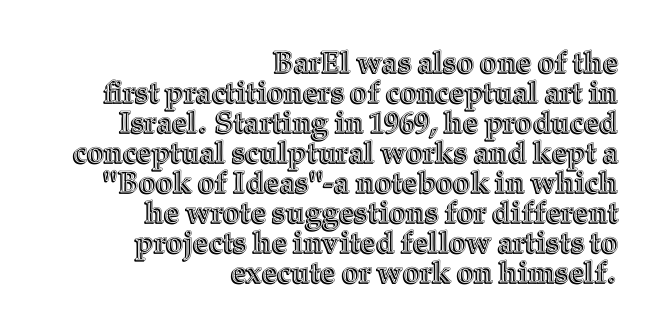
{"italic": "no", "width": "normal", "x_height": "medium", "monospaced": "no", "underline": "no", "align": "right", "line_spacing": "tight", "line_spacing_ratio": 1.0, "letter_spacing": "normal", "letter_spacing_em": 0.0, "glyph_px": 30}
